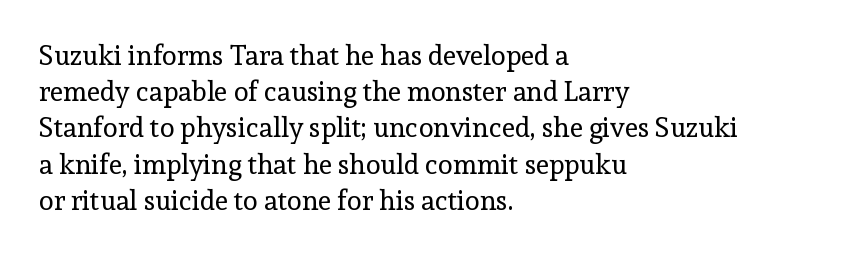
The image shows 27 px text type, upright; set left-aligned, normal line spacing (1.34x), normal letter spacing, not underlined.
